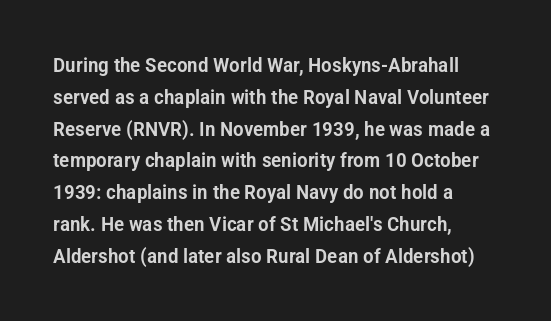
The image shows 20 px text type, upright; set left-aligned, normal line spacing (1.59x), normal letter spacing, not underlined.
